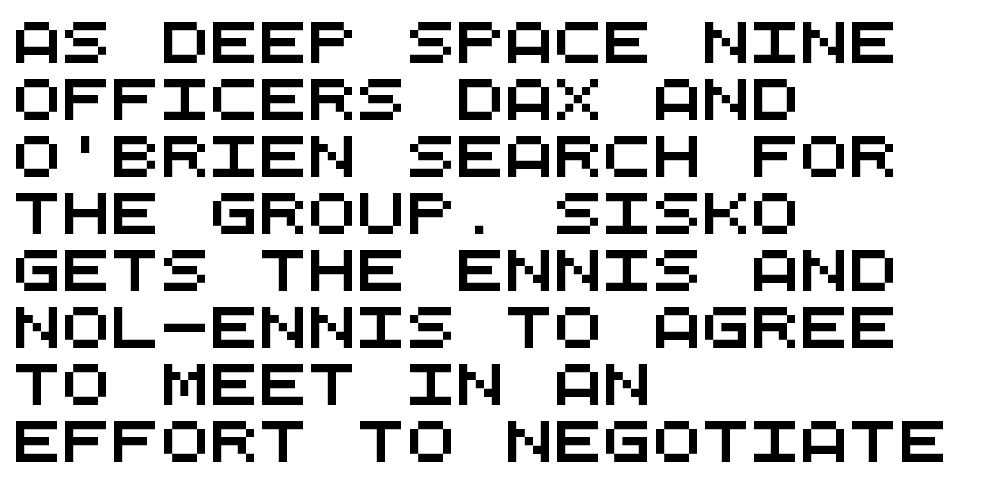
Where is the straight margin? On the left. Look at the tracking — it's just the regular setting, nothing added. The rendering shows plain stroke endings on the letterforms — a sans-serif design. Regarding leading, the lines here are spaced in the standard way. Every character here occupies the same horizontal width, giving the sample a typewriter-like rhythm. The gap between lines stays unmarked.
